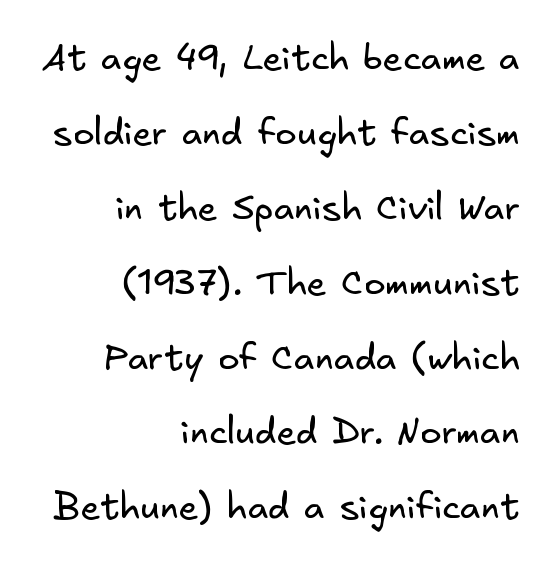
The image shows 36 px regular-weight sans-serif type; set right-aligned, loose line spacing (2.08x), normal letter spacing, not underlined; low stroke contrast and a small x-height.
